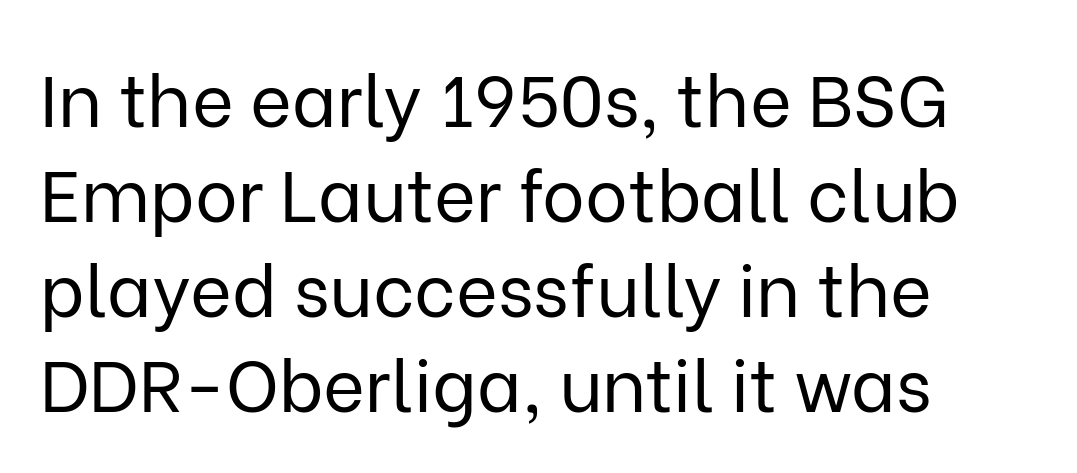
Q: Is the text bold? A: No.
Q: Is the text italic (slanted)? A: No, it is upright.
Q: Is the typeface a serif or a sans-serif typeface? A: Sans-serif.
Q: Is the text underlined? A: No.
Q: How is the paragraph aligned? A: Left-aligned.
Q: Is the spacing between letters normal or unusually wide? A: Normal.
Q: Is the spacing between lines tight, normal or loose? A: Normal.
Q: Width (condensed, normal, or wide)? A: Normal.
Q: Stroke contrast? A: Low.
Q: x-height? A: Medium.
Q: Monospaced? A: No.
